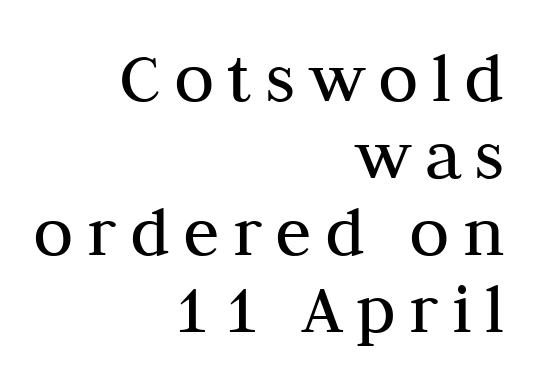
Q: Is the text bold? A: No.
Q: Is the text italic (slanted)? A: No, it is upright.
Q: Is the typeface a serif or a sans-serif typeface? A: Serif.
Q: Is the text underlined? A: No.
Q: How is the paragraph aligned? A: Right-aligned.
Q: Is the spacing between lines tight, normal or loose? A: Tight.
Q: Width (condensed, normal, or wide)? A: Normal.
Q: Stroke contrast? A: Medium.
Q: x-height? A: Medium.
Q: Monospaced? A: No.
